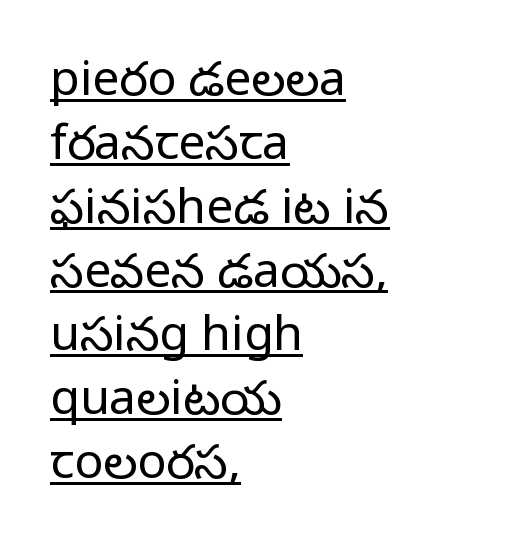
{"serif": "no", "italic": "no", "bold": "no", "weight": "regular", "width": "normal", "stroke_contrast": "low", "x_height": "medium", "monospaced": "no", "underline": "yes", "align": "left", "line_spacing": "normal", "line_spacing_ratio": 1.33, "letter_spacing": "normal", "letter_spacing_em": 0.0, "glyph_px": 48}
